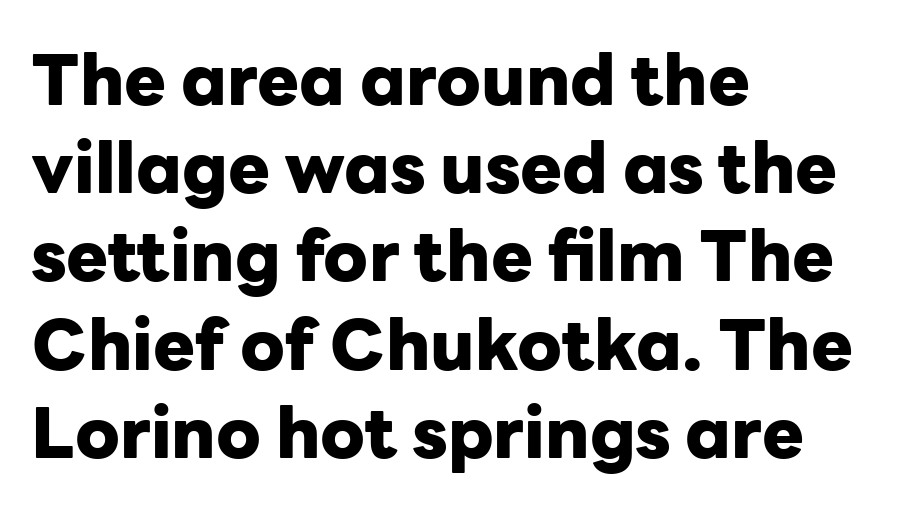
There is no visible air inserted between adjacent glyphs. The glyphs are unaccompanied by any horizontal stroke below them. The specimen reads as upright at a glance. Does the leading feel generous? No, just average. A typesetter would call this proportional, since set widths differ per character.
